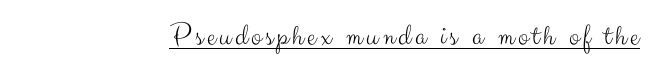
The image shows 31 px light sans-serif type; set underlined; medium stroke contrast and a small x-height.
